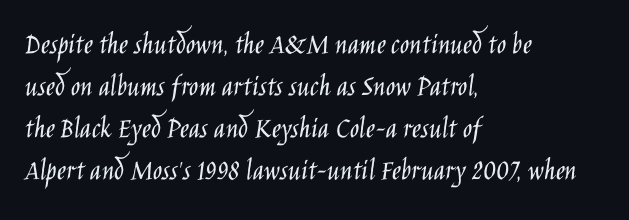
The image shows 31 px light, condensed sans-serif type; set left-aligned, normal line spacing (1.36x), normal letter spacing, not underlined; low stroke contrast and a large x-height.
